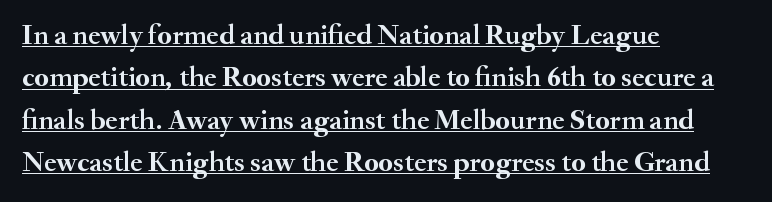
{"serif": "yes", "italic": "no", "bold": "yes", "weight": "semibold", "width": "normal", "stroke_contrast": "medium", "x_height": "small", "monospaced": "no", "underline": "yes", "align": "left", "line_spacing": "normal", "line_spacing_ratio": 1.46, "letter_spacing": "normal", "letter_spacing_em": 0.0, "glyph_px": 29}
